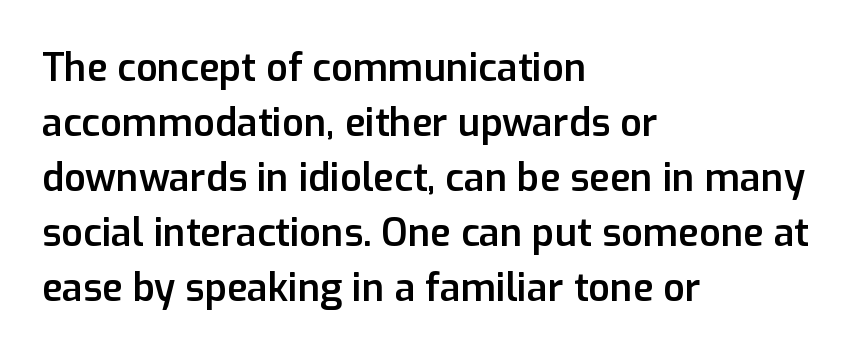
Short note: letters normally spaced. Posture: straight, roman, zero tilt. Serifs: no, the terminals of the letterforms are clean. Students, observe: this is what conventionally led text looks like. The rendering uses natural spacing where letterforms have individual widths. The words here are not underlined.
